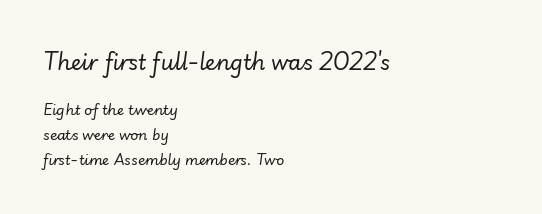
The image shows 21 px text type, italic (leaning right); set left-aligned, line spacing 1.77x, normal letter spacing, not underlined; the first (top) block is 1.5x larger.
